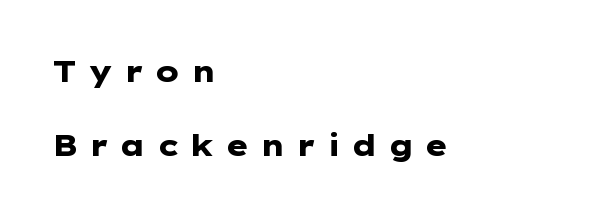
The image shows 30 px heavy, wide sans-serif type, upright; set left-aligned, loose line spacing (2.48x), unusually wide letter spacing (+0.35 em), not underlined; low stroke contrast and a medium x-height.
